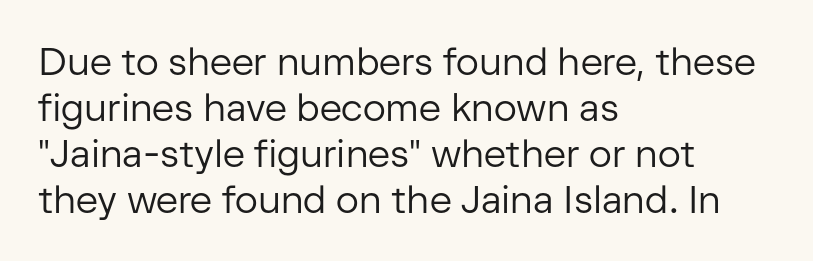
Q: Is the text bold? A: No.
Q: Is the text italic (slanted)? A: No, it is upright.
Q: Is the typeface a serif or a sans-serif typeface? A: Sans-serif.
Q: Is the text underlined? A: No.
Q: How is the paragraph aligned? A: Left-aligned.
Q: Is the spacing between letters normal or unusually wide? A: Normal.
Q: Width (condensed, normal, or wide)? A: Normal.
Q: Stroke contrast? A: Low.
Q: x-height? A: Medium.
Q: Monospaced? A: No.
